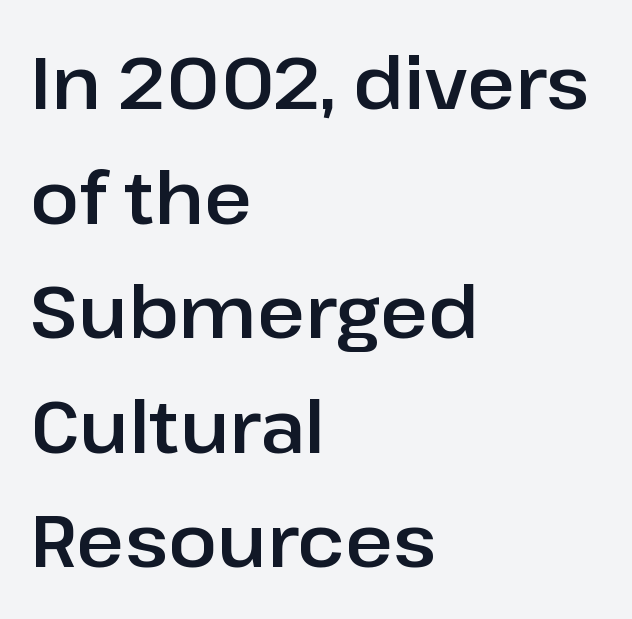
{"serif": "no", "italic": "no", "width": "normal", "stroke_contrast": "low", "x_height": "medium", "monospaced": "no", "underline": "no", "align": "left", "line_spacing": "normal", "line_spacing_ratio": 1.57, "letter_spacing": "normal", "letter_spacing_em": 0.0, "glyph_px": 73}
